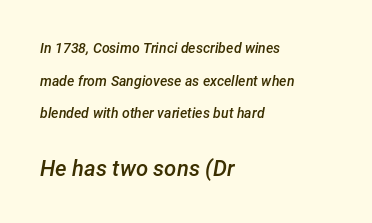
{"italic": "yes", "lean": "right", "slant_degrees": 12, "bold": "semi", "underline": "no", "align": "left", "line_spacing": "loose", "line_spacing_ratio": 2.33, "letter_spacing": "normal", "letter_spacing_em": 0.0, "larger_block": "second", "size_ratio": 1.57, "glyph_px": 22}
